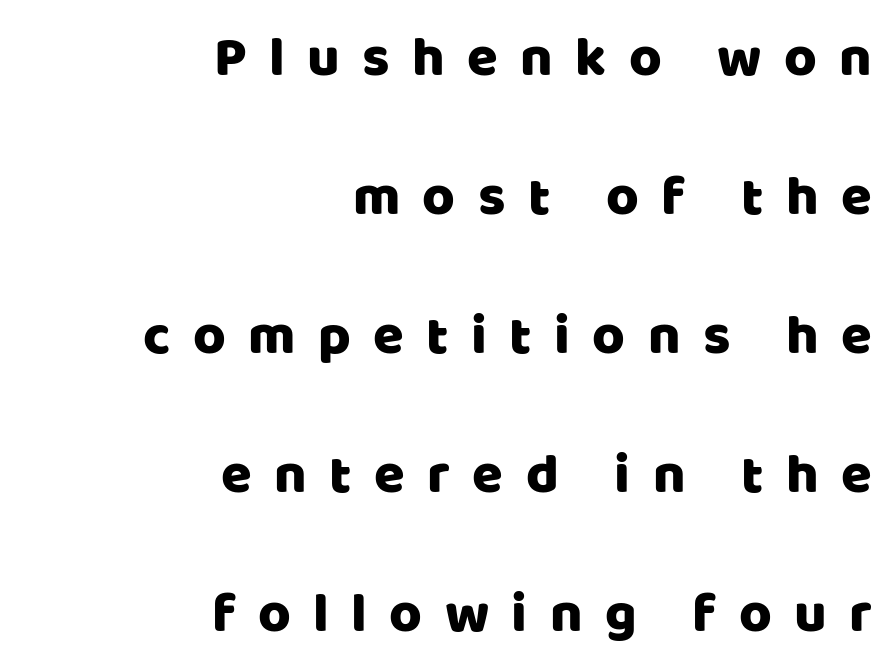
The passage shown is typed in a proportional face where columns would drift. Bare-footed words on every line. You could fit nearly another row in the gap between these rows. The face used here is rendered with a markedly widened letterfit. Serif or sans? Sans — the stroke terminals are bare.
